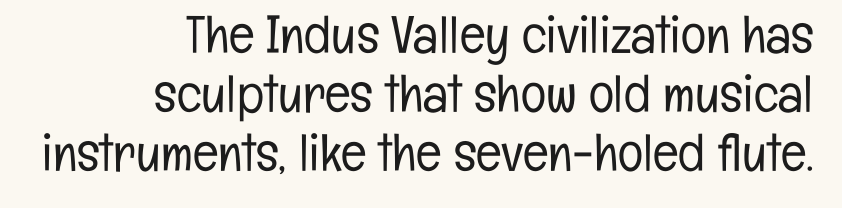
{"serif": "no", "italic": "no", "bold": "no", "weight": "light", "width": "condensed", "stroke_contrast": "low", "x_height": "medium", "monospaced": "no", "underline": "no", "align": "right", "line_spacing": "tight", "line_spacing_ratio": 1.11, "letter_spacing": "normal", "letter_spacing_em": 0.0, "glyph_px": 53}
